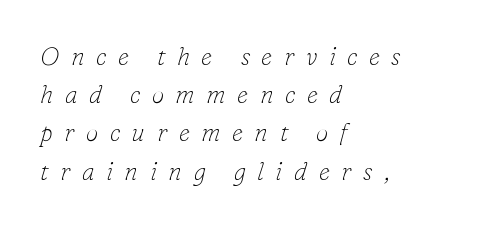
The image shows 25 px text type, italic (leaning right); set left-aligned, normal line spacing (1.53x), unusually wide letter spacing (+0.46 em), not underlined.
